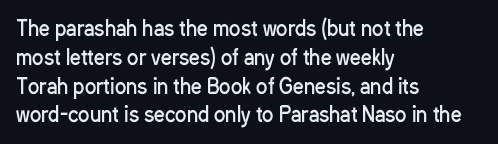
Q: Is the text bold? A: No.
Q: Is the text italic (slanted)? A: No, it is upright.
Q: Is the text underlined? A: No.
Q: How is the paragraph aligned? A: Left-aligned.
Q: Is the spacing between letters normal or unusually wide? A: Normal.
Q: Is the spacing between lines tight, normal or loose? A: Normal.
